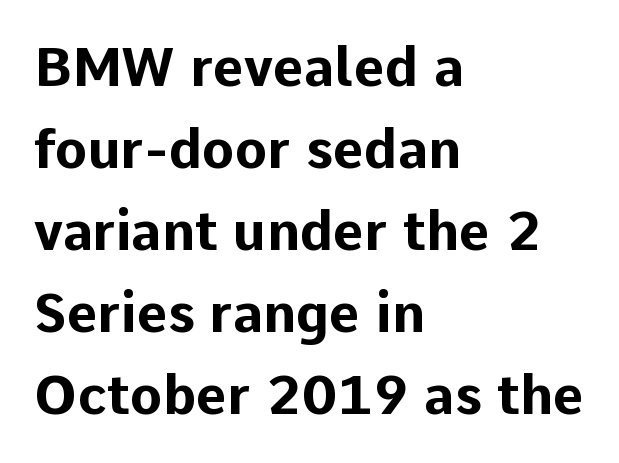
Do the characters align in a grid? No, the font is proportional. In terms of weight, the rendering is a true, heavy bold. The space directly below the letters is spotless. Each word holds together tightly as a unit, with standard inter-letter gaps. Summary of vertical rhythm: regular, with standard interline spacing.
